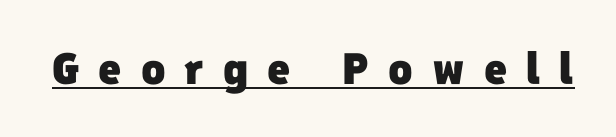
{"serif": "no", "bold": "yes", "weight": "heavy", "width": "normal", "stroke_contrast": "low", "x_height": "medium", "monospaced": "no", "underline": "yes", "letter_spacing": "wide", "letter_spacing_em": 0.43, "glyph_px": 44}
